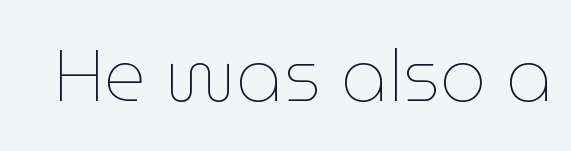
The image shows 73 px thin type, upright; set normal letter spacing, not underlined; low stroke contrast and a medium x-height.
